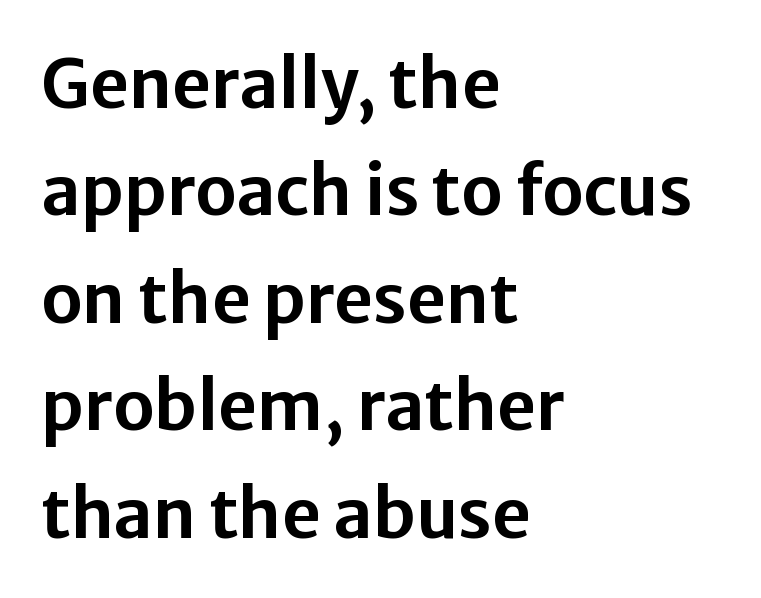
The image shows 68 px sans-serif type, upright; set left-aligned, normal line spacing (1.58x), normal letter spacing, not underlined; low stroke contrast and a medium x-height.
